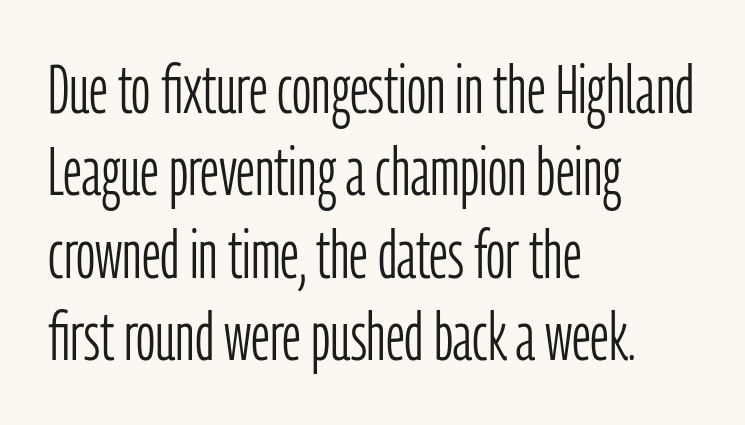
{"serif": "no", "italic": "no", "bold": "no", "weight": "light", "width": "condensed", "stroke_contrast": "low", "x_height": "medium", "monospaced": "no", "underline": "no", "align": "left", "line_spacing_ratio": 1.23, "letter_spacing": "normal", "letter_spacing_em": 0.0, "glyph_px": 67}
